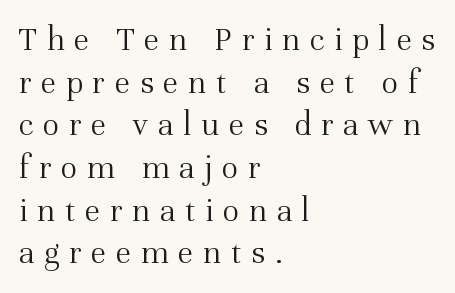
The image shows 35 px light serif type, upright; set left-aligned, line spacing 1.22x, unusually wide letter spacing (+0.27 em), not underlined; medium stroke contrast and a medium x-height.
